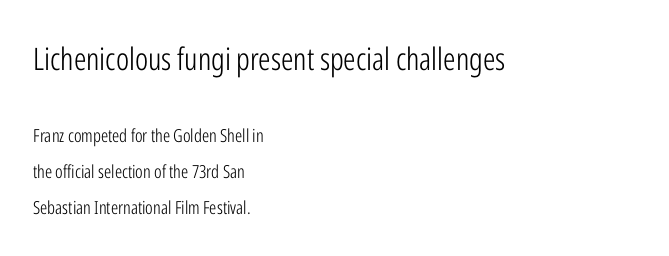
You get the large type first, then a drop to smaller type. Stems and bowls with no extra thickness — not bold. Serif or sans? Sans — the stroke terminals are bare. Does the copy run flush right? No — it runs flush left.
